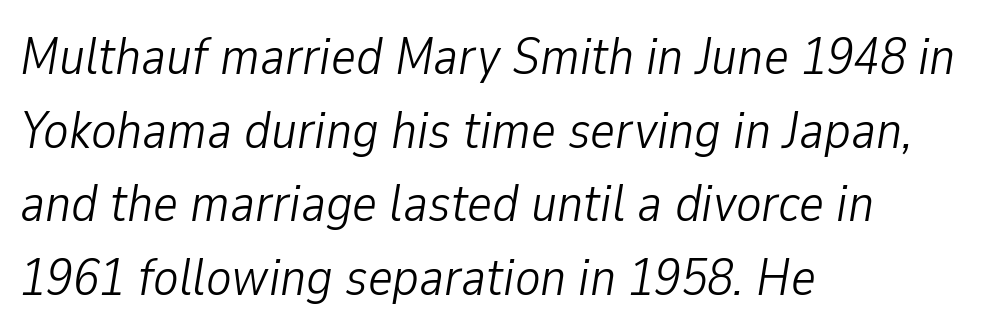
Q: Is the text bold? A: No.
Q: Is the text italic (slanted)? A: Yes, it leans right by about 9 degrees.
Q: Is the text underlined? A: No.
Q: How is the paragraph aligned? A: Left-aligned.
Q: Is the spacing between letters normal or unusually wide? A: Normal.
Q: Is the spacing between lines tight, normal or loose? A: Normal.
Q: Width (condensed, normal, or wide)? A: Condensed.
Q: Stroke contrast? A: Low.
Q: x-height? A: Medium.
Q: Monospaced? A: No.
